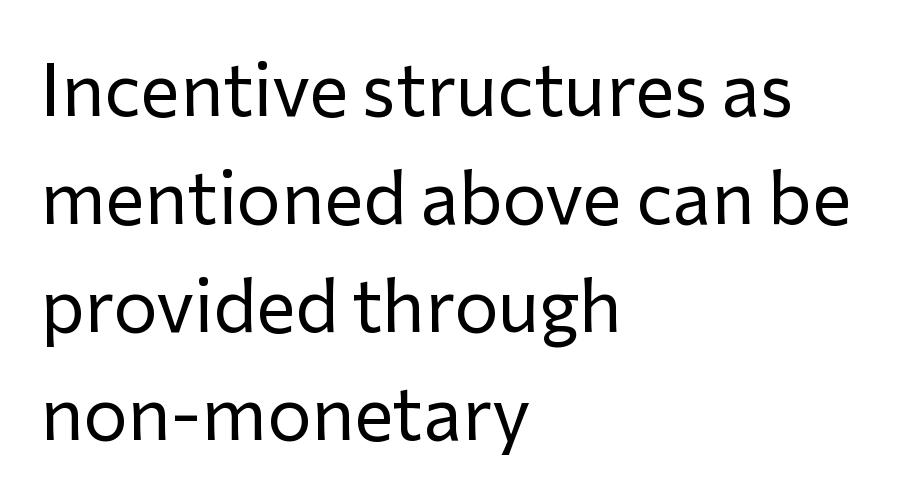
The text block is weighted toward the left margin, trailing off unevenly rightward. This rendering features lettering with no underline. No heavy texture on the line: the type isn't bold. Rendered with straight, roman letterforms. Typographically, this falls in the sans-serif category. Interline gaps are of average width in this sample.
